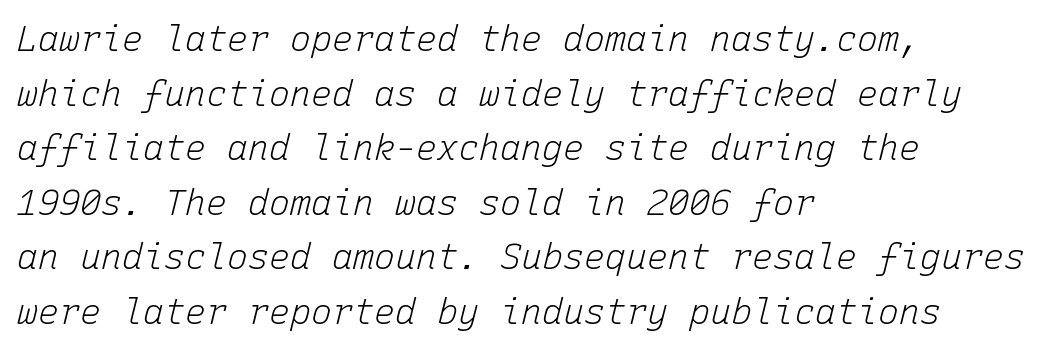
{"italic": "yes", "lean": "right", "slant_degrees": 15, "bold": "no", "weight": "light", "width": "normal", "stroke_contrast": "low", "x_height": "medium", "monospaced": "yes", "underline": "no", "align": "left", "line_spacing": "normal", "line_spacing_ratio": 1.56, "letter_spacing": "normal", "letter_spacing_em": 0.0, "glyph_px": 35}
